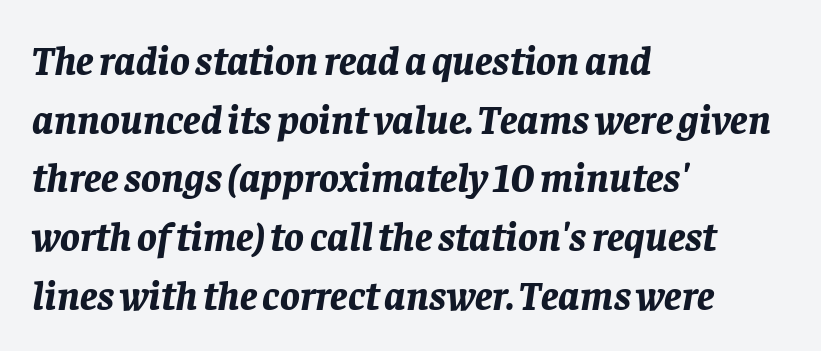
Character widths vary here, with narrow letters taking less room than wide ones. Quick note: interline space is typical. The font's italic variant was chosen for this text. All the whitespace from short lines collects on the right. The zone under the glyphs is completely vacant. Heavy, bold letterforms.
